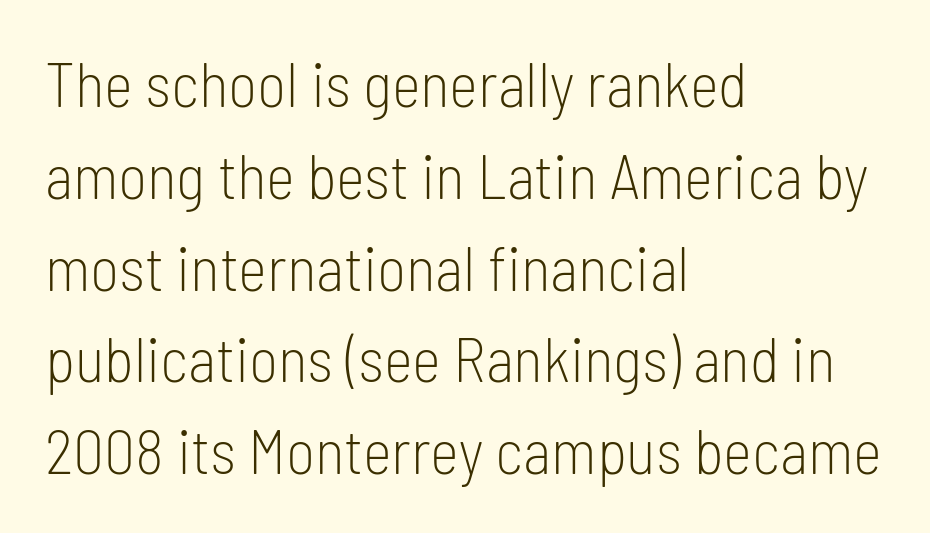
The image shows 62 px light, condensed sans-serif type, upright; set left-aligned, normal line spacing (1.48x), normal letter spacing, not underlined; low stroke contrast and a medium x-height.
